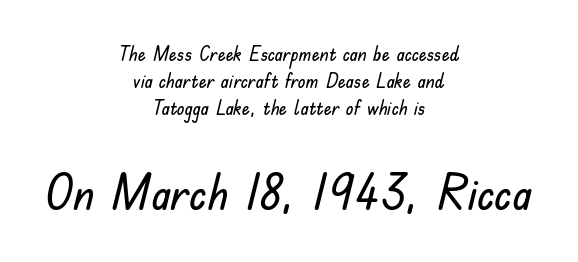
Q: Is the text italic (slanted)? A: Yes.
Q: Is the typeface a serif or a sans-serif typeface? A: Sans-serif.
Q: Is the text underlined? A: No.
Q: How is the paragraph aligned? A: Centered.
Q: Is the spacing between letters normal or unusually wide? A: Normal.
Q: Is the spacing between lines tight, normal or loose? A: Normal.
Q: Which block of text is set in a larger size, the first (top) or the second (bottom)? A: The second (bottom) one.
Q: Width (condensed, normal, or wide)? A: Normal.
Q: Stroke contrast? A: Low.
Q: x-height? A: Small.
Q: Monospaced? A: No.
